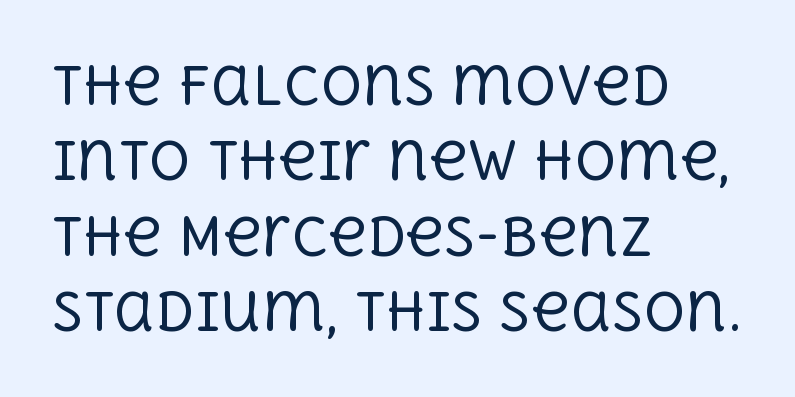
Is this a fixed-width face? No — the glyphs have proportional, varying widths. If you drew a ruler down the left edge, every line would touch it. On a weight scale, this lands at 450 or below. Note: serifs present on the glyphs. The type sits square on the baseline with zero lean.
